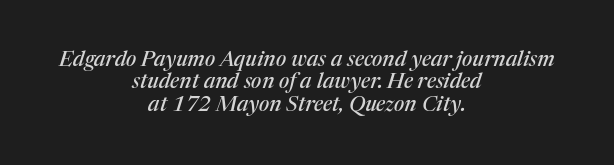
Q: Is the text italic (slanted)? A: Yes, it leans right by about 17 degrees.
Q: Is the text underlined? A: No.
Q: How is the paragraph aligned? A: Centered.
Q: Is the spacing between letters normal or unusually wide? A: Normal.
Q: Is the spacing between lines tight, normal or loose? A: Tight.
